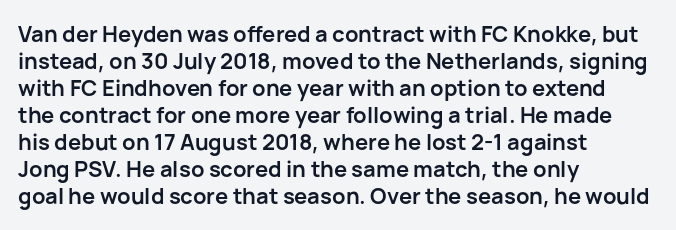
The image shows 22 px bold type, upright; set left-aligned, line spacing 1.23x, normal letter spacing, not underlined.
